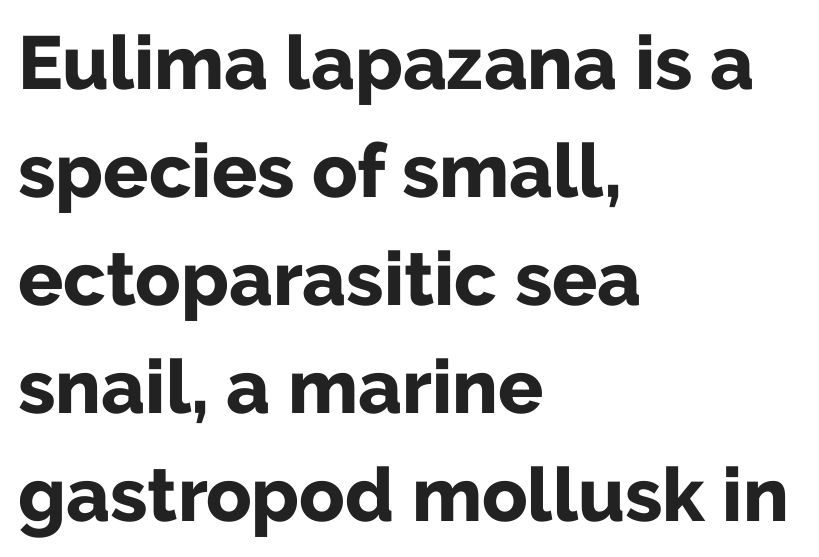
{"serif": "no", "italic": "no", "bold": "yes", "weight": "bold", "width": "normal", "stroke_contrast": "low", "x_height": "medium", "monospaced": "no", "underline": "no", "align": "left", "line_spacing": "normal", "line_spacing_ratio": 1.44, "letter_spacing": "normal", "letter_spacing_em": 0.0, "glyph_px": 75}
